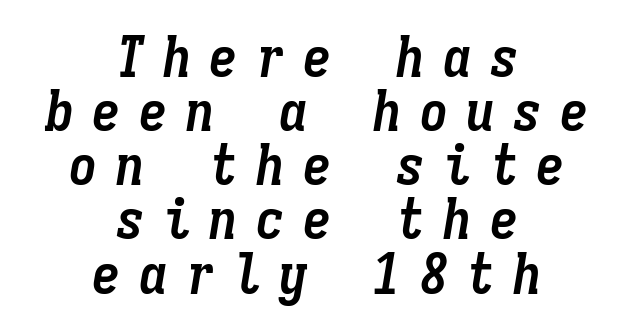
Q: Is the text bold? A: Yes.
Q: Is the text italic (slanted)? A: Yes, it leans right by about 9 degrees.
Q: Is the text underlined? A: No.
Q: How is the paragraph aligned? A: Centered.
Q: Is the spacing between letters normal or unusually wide? A: Unusually wide.
Q: Is the spacing between lines tight, normal or loose? A: Tight.
Q: Width (condensed, normal, or wide)? A: Condensed.
Q: Stroke contrast? A: Low.
Q: x-height? A: Medium.
Q: Monospaced? A: Yes.
